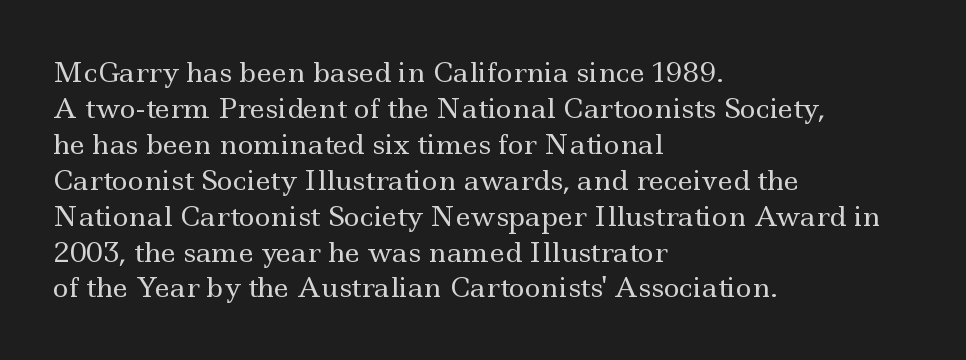
The image shows 27 px text type, upright; set left-aligned, normal line spacing (1.33x), normal letter spacing, not underlined.
